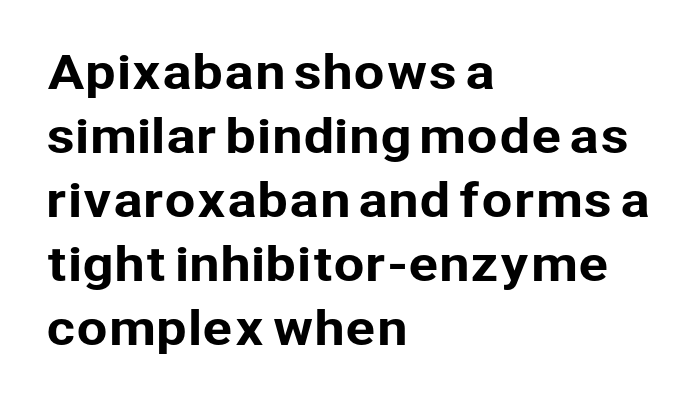
Q: Is the text italic (slanted)? A: No, it is upright.
Q: Is the typeface a serif or a sans-serif typeface? A: Sans-serif.
Q: Is the text underlined? A: No.
Q: How is the paragraph aligned? A: Left-aligned.
Q: Is the spacing between letters normal or unusually wide? A: Normal.
Q: Is the spacing between lines tight, normal or loose? A: Normal.
Q: Width (condensed, normal, or wide)? A: Normal.
Q: Stroke contrast? A: Low.
Q: x-height? A: Medium.
Q: Monospaced? A: No.
